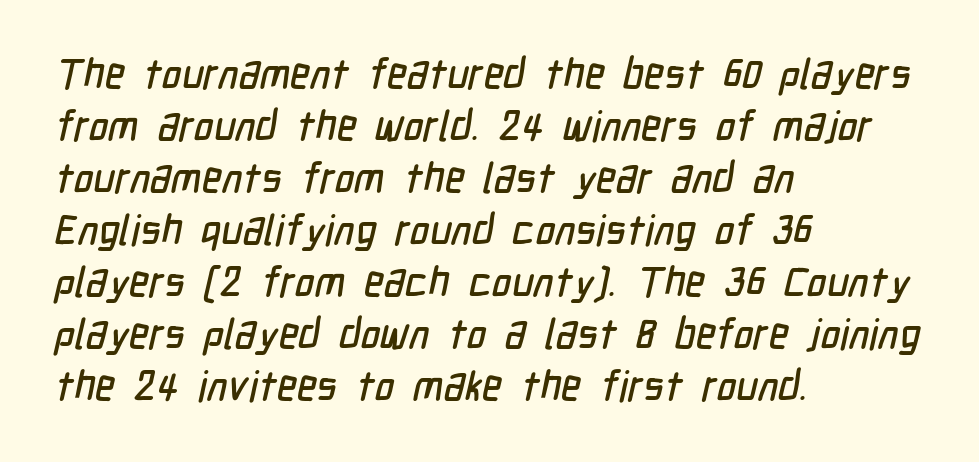
The image shows 42 px condensed sans-serif type; set left-aligned, line spacing 1.24x, normal letter spacing, not underlined; low stroke contrast and a medium x-height.
